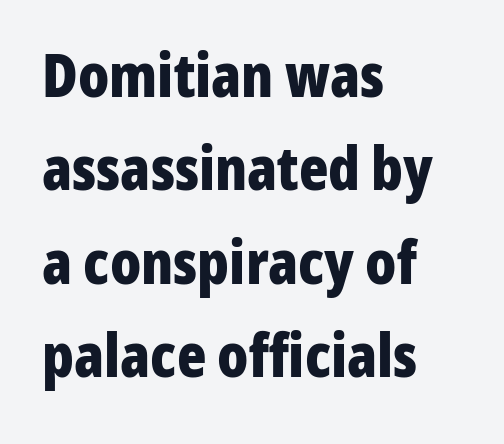
{"serif": "no", "italic": "no", "bold": "yes", "weight": "bold", "width": "condensed", "stroke_contrast": "low", "x_height": "medium", "monospaced": "no", "underline": "no", "align": "left", "line_spacing": "normal", "line_spacing_ratio": 1.53, "letter_spacing": "normal", "letter_spacing_em": 0.0, "glyph_px": 61}
